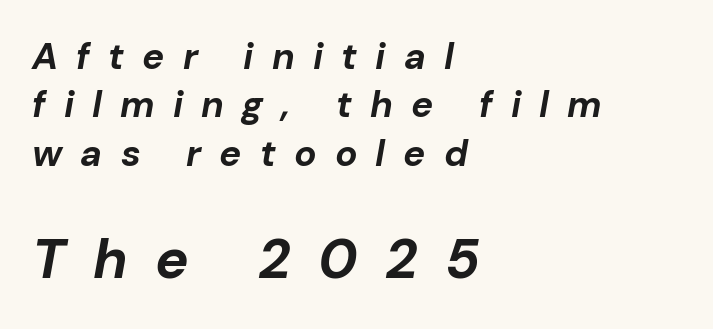
Q: Is the text bold? A: Yes.
Q: Is the text italic (slanted)? A: Yes, it leans right by about 10 degrees.
Q: Is the text underlined? A: No.
Q: How is the paragraph aligned? A: Left-aligned.
Q: Is the spacing between letters normal or unusually wide? A: Unusually wide.
Q: Is the spacing between lines tight, normal or loose? A: Normal.
Q: Which block of text is set in a larger size, the first (top) or the second (bottom)? A: The second (bottom) one.
Q: Width (condensed, normal, or wide)? A: Normal.
Q: Stroke contrast? A: Low.
Q: x-height? A: Medium.
Q: Monospaced? A: No.
